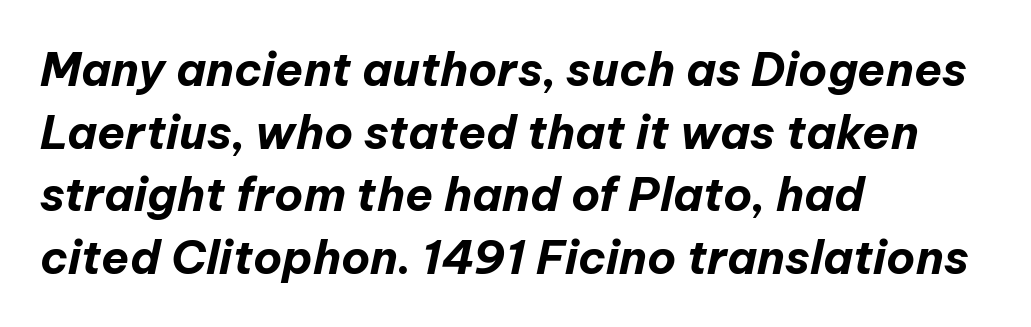
Q: Is the text bold? A: Yes.
Q: Is the text italic (slanted)? A: Yes, it leans right by about 12 degrees.
Q: Is the text underlined? A: No.
Q: How is the paragraph aligned? A: Left-aligned.
Q: Is the spacing between letters normal or unusually wide? A: Normal.
Q: Is the spacing between lines tight, normal or loose? A: Normal.
Q: Width (condensed, normal, or wide)? A: Normal.
Q: Stroke contrast? A: Low.
Q: x-height? A: Medium.
Q: Monospaced? A: No.
